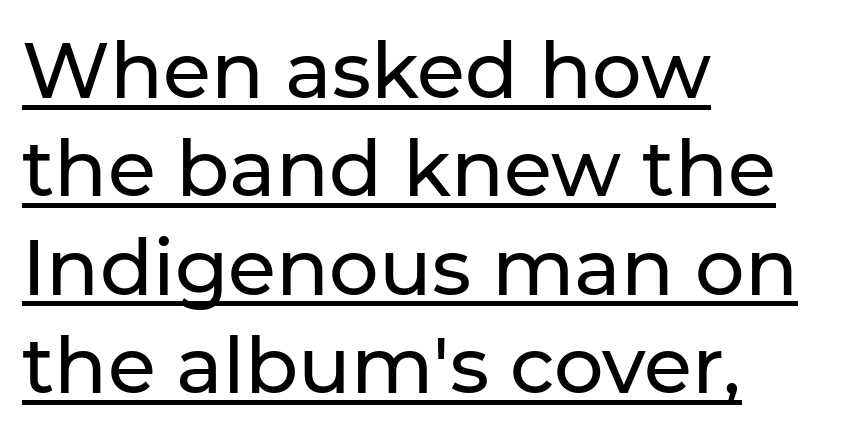
{"serif": "no", "italic": "no", "width": "normal", "stroke_contrast": "low", "x_height": "medium", "monospaced": "no", "underline": "yes", "align": "left", "line_spacing": "normal", "line_spacing_ratio": 1.26, "letter_spacing": "normal", "letter_spacing_em": 0.0, "glyph_px": 78}
